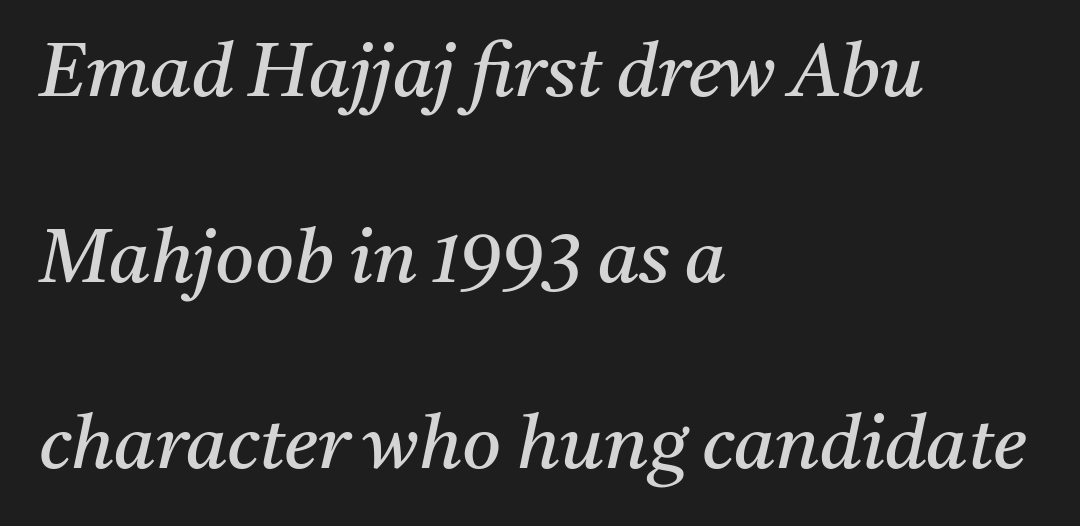
Q: Is the text bold? A: No.
Q: Is the text italic (slanted)? A: Yes, it leans right by about 11 degrees.
Q: Is the typeface a serif or a sans-serif typeface? A: Serif.
Q: Is the text underlined? A: No.
Q: How is the paragraph aligned? A: Left-aligned.
Q: Is the spacing between letters normal or unusually wide? A: Normal.
Q: Is the spacing between lines tight, normal or loose? A: Loose.
Q: Width (condensed, normal, or wide)? A: Normal.
Q: Stroke contrast? A: Medium.
Q: x-height? A: Medium.
Q: Monospaced? A: No.
